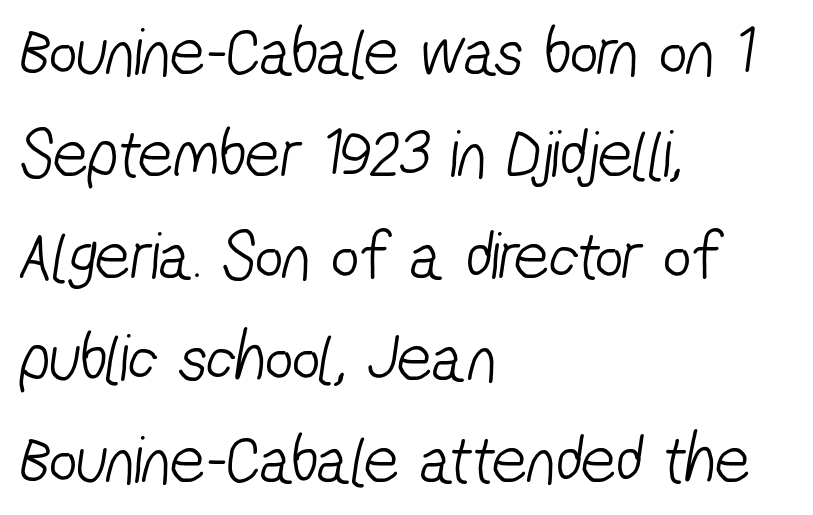
Q: Is the text bold? A: No.
Q: Is the typeface a serif or a sans-serif typeface? A: Sans-serif.
Q: Is the text underlined? A: No.
Q: How is the paragraph aligned? A: Left-aligned.
Q: Is the spacing between letters normal or unusually wide? A: Normal.
Q: Is the spacing between lines tight, normal or loose? A: Normal.
Q: Width (condensed, normal, or wide)? A: Condensed.
Q: Stroke contrast? A: Low.
Q: x-height? A: Medium.
Q: Monospaced? A: No.
